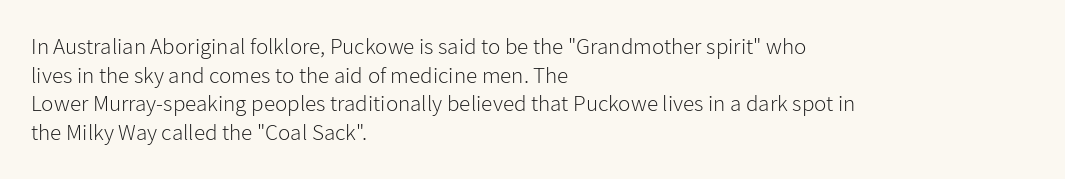
Q: Is the text bold? A: No.
Q: Is the text italic (slanted)? A: No, it is upright.
Q: Is the text underlined? A: No.
Q: How is the paragraph aligned? A: Left-aligned.
Q: Is the spacing between letters normal or unusually wide? A: Normal.
Q: Is the spacing between lines tight, normal or loose? A: Normal.
